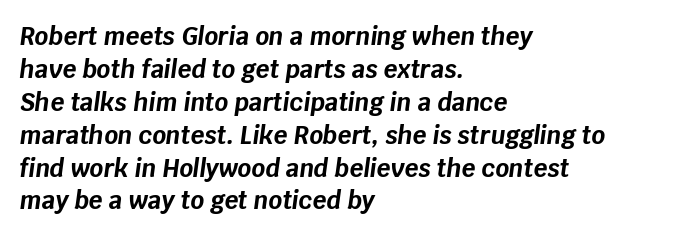
Where is the straight margin? On the left. How heavy is the stroke? Heavy — this is a bold. Notice how the stems are inclined rather than vertical — that's the hallmark of italics. The glyphs are unaccompanied by any horizontal stroke below them. The block of text has a typical density, with ordinary space between rows.
